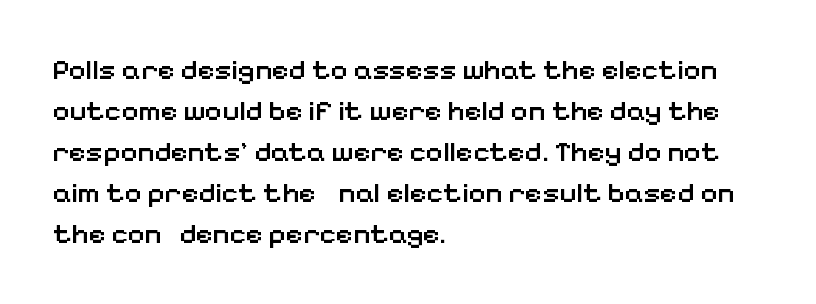
Q: Is the text bold? A: Semi-bold.
Q: Is the text italic (slanted)? A: No, it is upright.
Q: Is the typeface a serif or a sans-serif typeface? A: Sans-serif.
Q: Is the text underlined? A: No.
Q: How is the paragraph aligned? A: Left-aligned.
Q: Is the spacing between letters normal or unusually wide? A: Normal.
Q: Is the spacing between lines tight, normal or loose? A: Normal.
Q: Width (condensed, normal, or wide)? A: Normal.
Q: Stroke contrast? A: Low.
Q: x-height? A: Medium.
Q: Monospaced? A: No.
